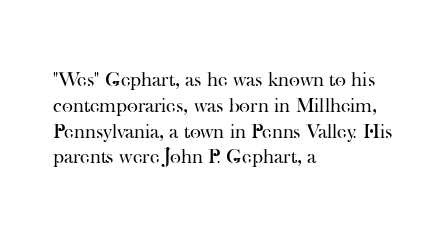
{"italic": "no", "bold": "no", "underline": "no", "align": "left", "line_spacing_ratio": 1.23, "letter_spacing": "normal", "letter_spacing_em": 0.0, "glyph_px": 21}
